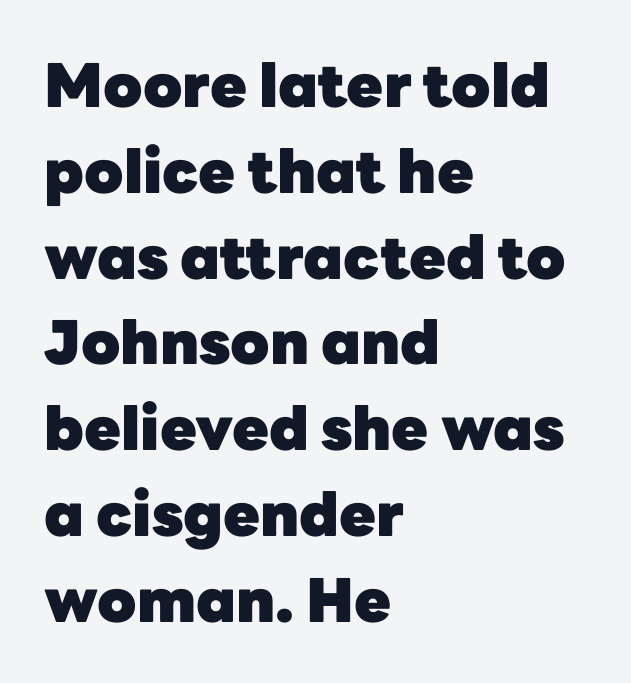
{"serif": "no", "italic": "no", "bold": "yes", "weight": "heavy", "width": "normal", "stroke_contrast": "low", "x_height": "medium", "monospaced": "no", "underline": "no", "align": "left", "line_spacing": "normal", "line_spacing_ratio": 1.43, "letter_spacing": "normal", "letter_spacing_em": 0.0, "glyph_px": 60}
